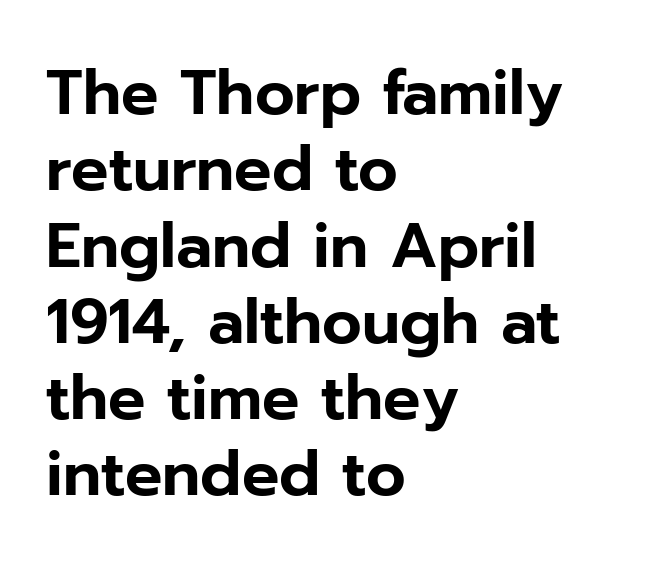
{"serif": "no", "italic": "no", "width": "normal", "stroke_contrast": "low", "x_height": "medium", "monospaced": "no", "underline": "no", "align": "left", "line_spacing_ratio": 1.23, "letter_spacing": "normal", "letter_spacing_em": 0.0, "glyph_px": 62}
